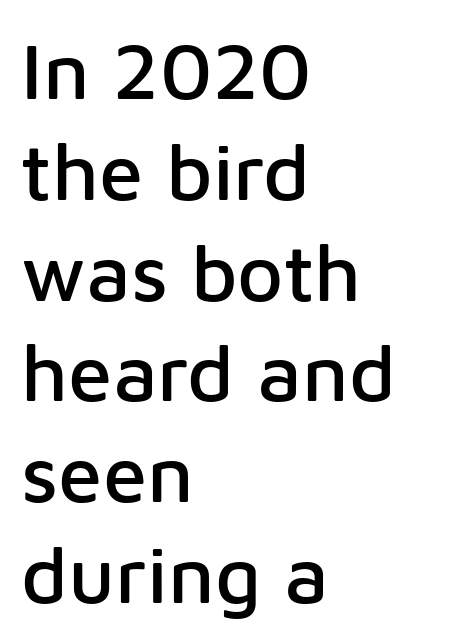
Q: Is the text italic (slanted)? A: No, it is upright.
Q: Is the typeface a serif or a sans-serif typeface? A: Sans-serif.
Q: Is the text underlined? A: No.
Q: How is the paragraph aligned? A: Left-aligned.
Q: Is the spacing between letters normal or unusually wide? A: Normal.
Q: Is the spacing between lines tight, normal or loose? A: Normal.
Q: Width (condensed, normal, or wide)? A: Normal.
Q: Stroke contrast? A: Low.
Q: x-height? A: Medium.
Q: Monospaced? A: No.
